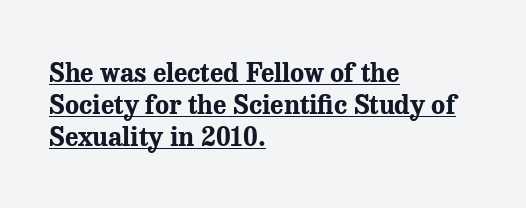
{"italic": "no", "bold": "yes", "underline": "yes", "align": "left", "line_spacing_ratio": 1.24, "letter_spacing": "normal", "letter_spacing_em": 0.0, "glyph_px": 26}
